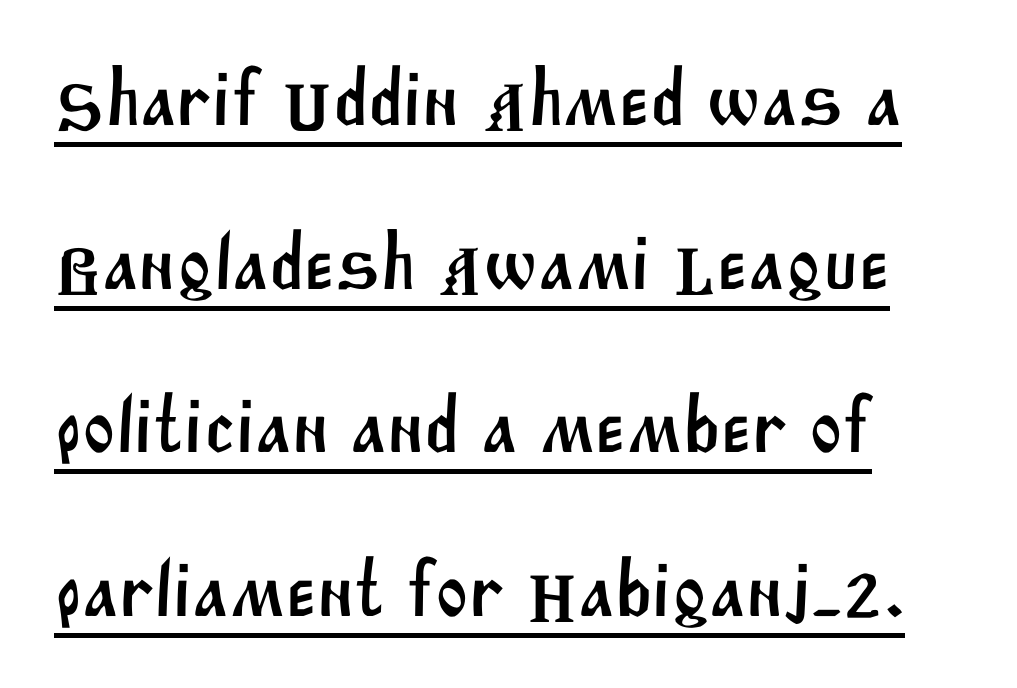
Summary of vertical rhythm: relaxed, with wide interline spacing. Proportional: the letters do not fall into vertical columns. Horizontal alignment here is leftward, the default for most running prose. A baseline rule has been typeset under these characters.
